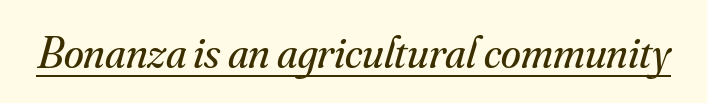
The rendering shows small feet on the letterforms — a serif design. The rendering keeps characters at their native spacing. Rendered with sloped, italic letterforms. Ink coverage per letter is moderate at most. The rendered words wear a rule along their underside. Spacing verdict: proportional, widths tailored to each character.
